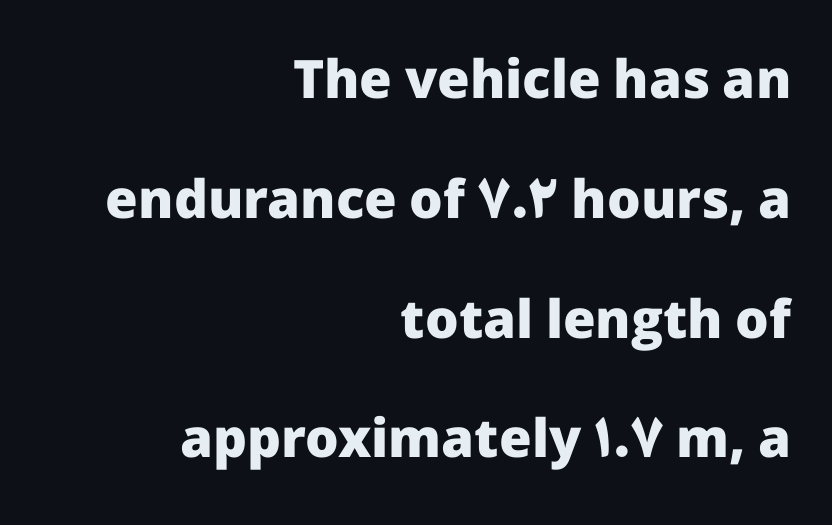
{"serif": "no", "italic": "no", "bold": "yes", "weight": "heavy", "width": "normal", "stroke_contrast": "low", "x_height": "medium", "monospaced": "no", "underline": "no", "align": "right", "line_spacing": "loose", "line_spacing_ratio": 2.26, "letter_spacing": "normal", "letter_spacing_em": 0.0, "glyph_px": 53}
